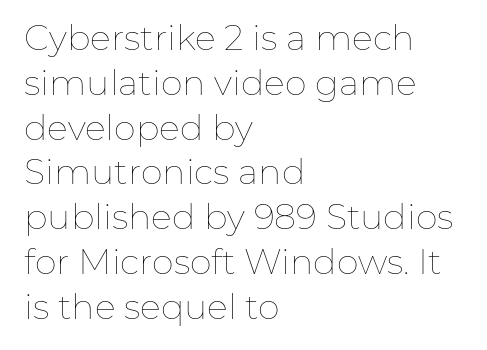
The rendering uses a moderate line-height, typical for paragraphs. The strip under each line holds only bare page. All the whitespace from short lines collects on the right. This reads as an unemphasized weight, regular at the heaviest. Looks like regular typesetting: each glyph gets only the width it needs. The lettering holds an erect, upright posture throughout.
